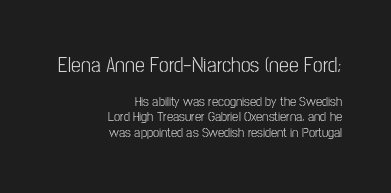
{"italic": "no", "bold": "no", "underline": "no", "align": "right", "line_spacing": "tight", "line_spacing_ratio": 1.1, "letter_spacing": "normal", "letter_spacing_em": 0.0, "larger_block": "first", "size_ratio": 1.57, "glyph_px": 22}
